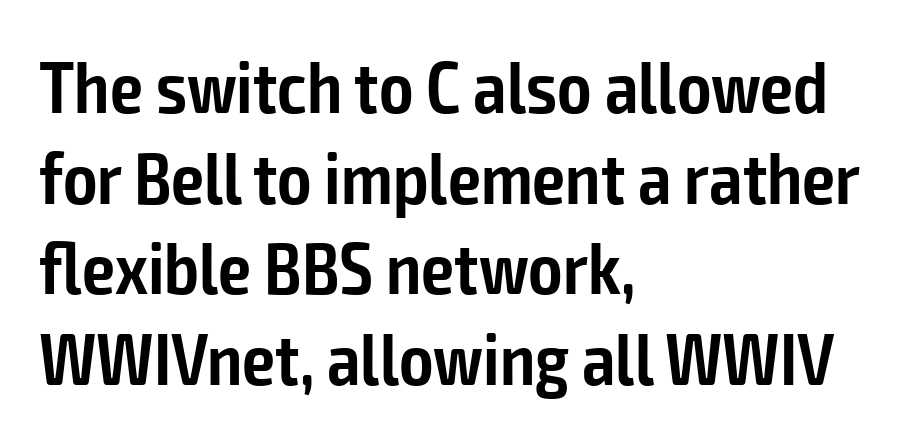
The image shows 73 px semibold, condensed sans-serif type, upright; set left-aligned, line spacing 1.24x, normal letter spacing, not underlined; low stroke contrast and a medium x-height.
